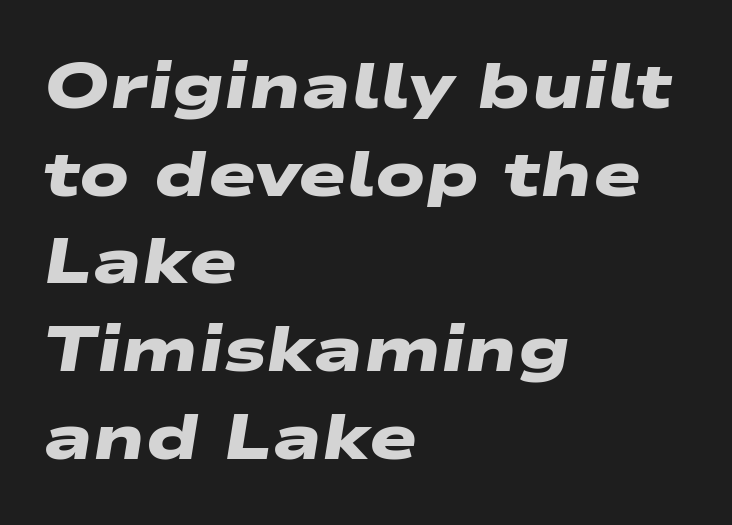
Q: Is the text bold? A: Yes.
Q: Is the typeface a serif or a sans-serif typeface? A: Sans-serif.
Q: Is the text underlined? A: No.
Q: How is the paragraph aligned? A: Left-aligned.
Q: Is the spacing between letters normal or unusually wide? A: Normal.
Q: Is the spacing between lines tight, normal or loose? A: Normal.
Q: Width (condensed, normal, or wide)? A: Wide.
Q: Stroke contrast? A: Low.
Q: x-height? A: Medium.
Q: Monospaced? A: No.
